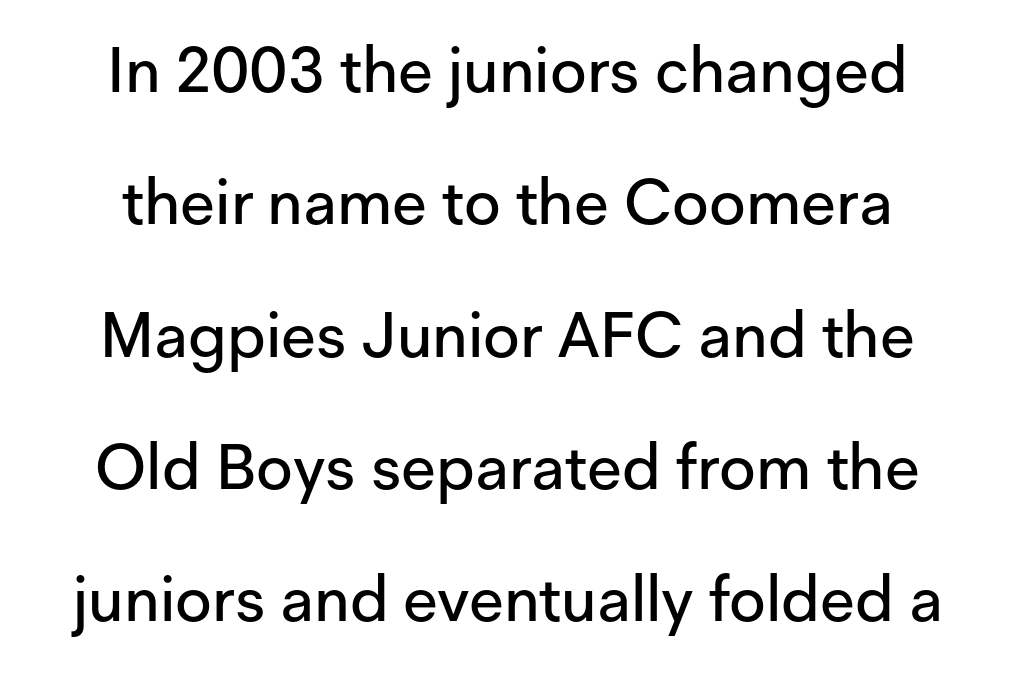
The image shows 63 px sans-serif type, upright; set centered, loose line spacing (2.1x), normal letter spacing, not underlined; low stroke contrast and a medium x-height.
